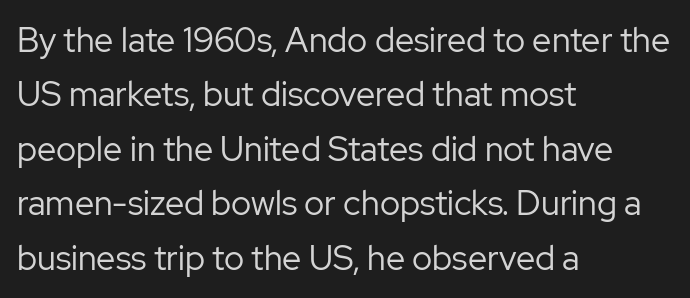
The image shows 34 px regular-weight sans-serif type, upright; set left-aligned, normal line spacing (1.6x), normal letter spacing, not underlined; low stroke contrast and a medium x-height.
